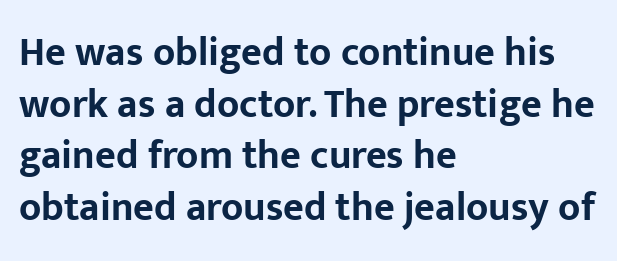
{"serif": "no", "italic": "no", "bold": "yes", "weight": "bold", "width": "normal", "stroke_contrast": "low", "x_height": "medium", "monospaced": "no", "underline": "no", "align": "left", "line_spacing": "normal", "line_spacing_ratio": 1.29, "letter_spacing": "normal", "letter_spacing_em": 0.0, "glyph_px": 40}
